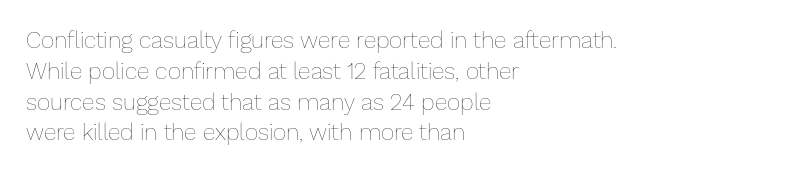
Descenders are the only things crossing below the line. The font sits on the lighter half of the weight spectrum, regular included. Does the copy run flush right? No — it runs flush left. Vertically, the passage feels balanced, rows spaced as you'd expect.
